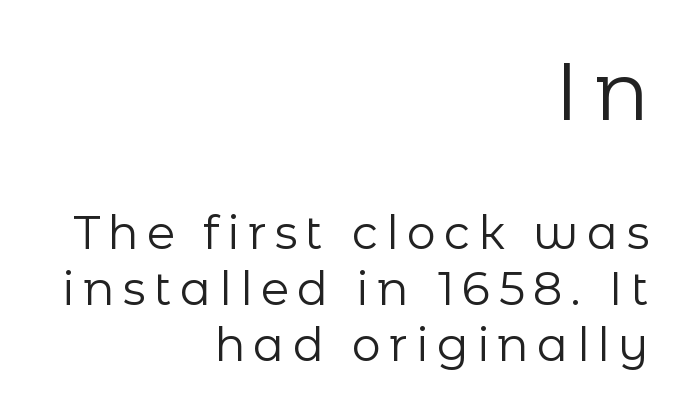
The face used here is proportionally spaced, like ordinary book or web type. The axis of the letterforms is exactly vertical. Check under the words: just untouched page. Ink coverage per letter is moderate at most.
